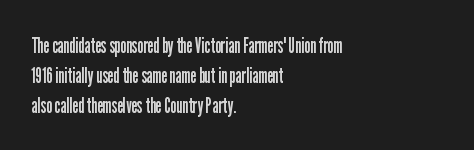
The image shows 22 px text type, upright; set left-aligned, normal line spacing (1.36x), normal letter spacing, not underlined.
